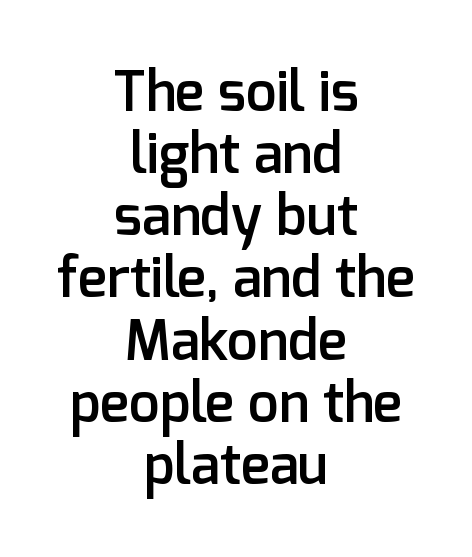
{"serif": "no", "italic": "no", "bold": "semi", "weight": "semibold", "width": "normal", "stroke_contrast": "low", "x_height": "medium", "monospaced": "no", "underline": "no", "align": "center", "line_spacing": "tight", "line_spacing_ratio": 1.13, "letter_spacing": "normal", "letter_spacing_em": 0.0, "glyph_px": 55}
